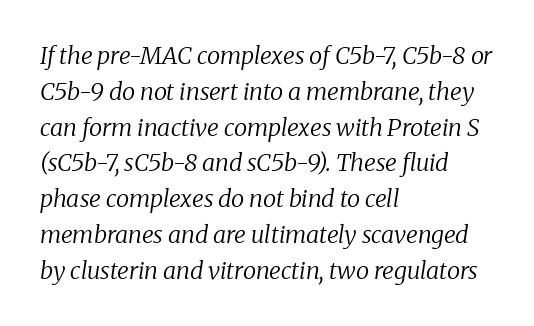
In terms of leading, this rendering sits right in the middle. Notice how the stems are inclined rather than vertical — that's the hallmark of italics. The strokes carry an ordinary text weight at most. Each word holds together tightly as a unit, with standard inter-letter gaps. The zone under the glyphs is completely vacant.
